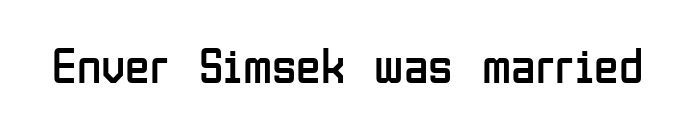
Tracking value appears to be zero — textbook default spacing. Typographically, this falls in the sans-serif category. The rendering uses natural spacing where letterforms have individual widths. The typography opts for an upright posture over an oblique one. The area under the type is left untouched. Each stroke keeps to a modest, everyday thickness or less.
